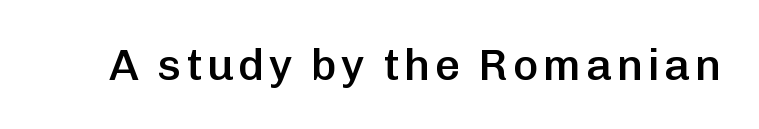
Rendered with straight, roman letterforms. Are there feet on the stems? There aren't — it's a sans. On the weight axis this lands at semibold, roughly 600. Honestly, there is no underline to notice here at all. The letters advance in unequal steps, a hallmark of proportional type.
